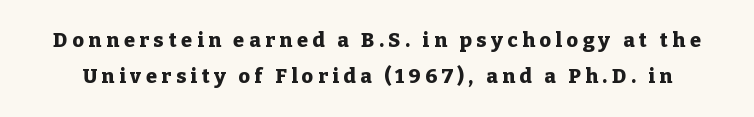
Q: Is the text bold? A: Yes.
Q: Is the text italic (slanted)? A: No, it is upright.
Q: Is the text underlined? A: No.
Q: Is the spacing between letters normal or unusually wide? A: Unusually wide.
